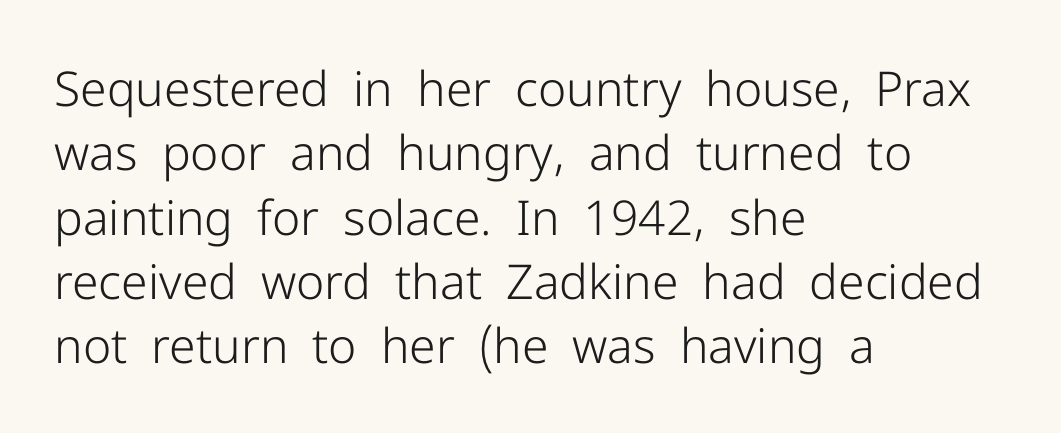
The image shows 48 px light sans-serif type, upright; set left-aligned, normal line spacing (1.34x), normal letter spacing, not underlined; low stroke contrast and a medium x-height.
